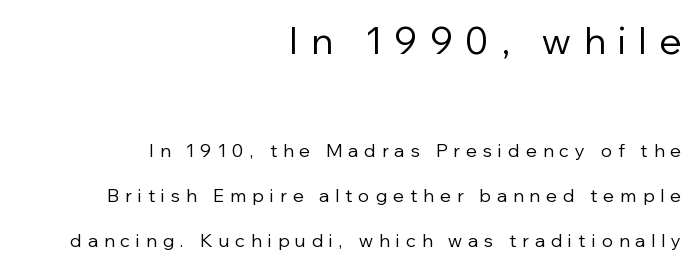
Right-aligned paragraph, ragged on the left. Nothing heavy about these letters — not bold at all. Is this a fixed-width face? No — the glyphs have proportional, varying widths. A great deal of white space separates one row of letters from the next.
